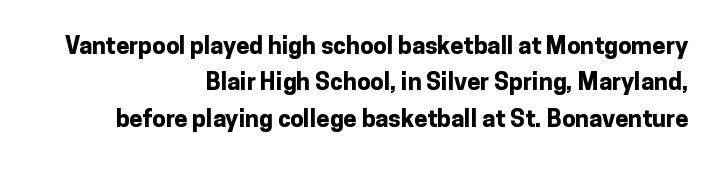
Q: Is the text bold? A: Yes.
Q: Is the text italic (slanted)? A: No, it is upright.
Q: Is the text underlined? A: No.
Q: How is the paragraph aligned? A: Right-aligned.
Q: Is the spacing between letters normal or unusually wide? A: Normal.
Q: Is the spacing between lines tight, normal or loose? A: Normal.
